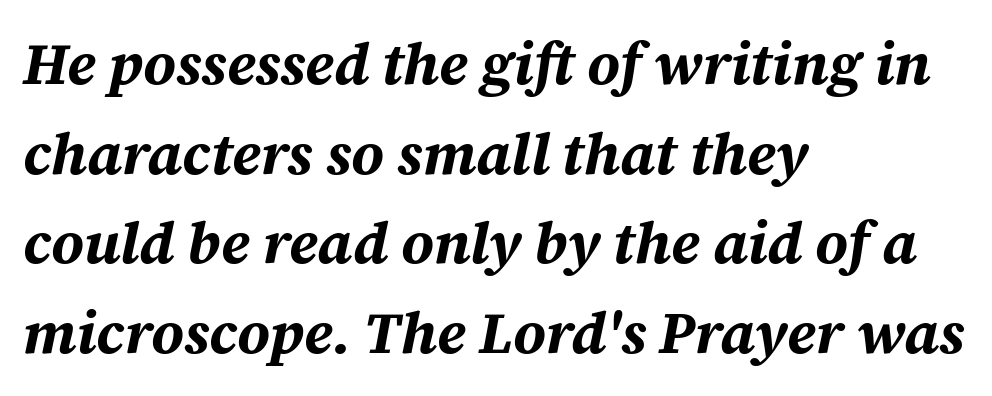
{"italic": "yes", "lean": "right", "slant_degrees": 12, "bold": "yes", "weight": "bold", "width": "normal", "stroke_contrast": "medium", "x_height": "medium", "monospaced": "no", "underline": "no", "align": "left", "line_spacing": "normal", "line_spacing_ratio": 1.52, "letter_spacing": "normal", "letter_spacing_em": 0.0, "glyph_px": 59}
